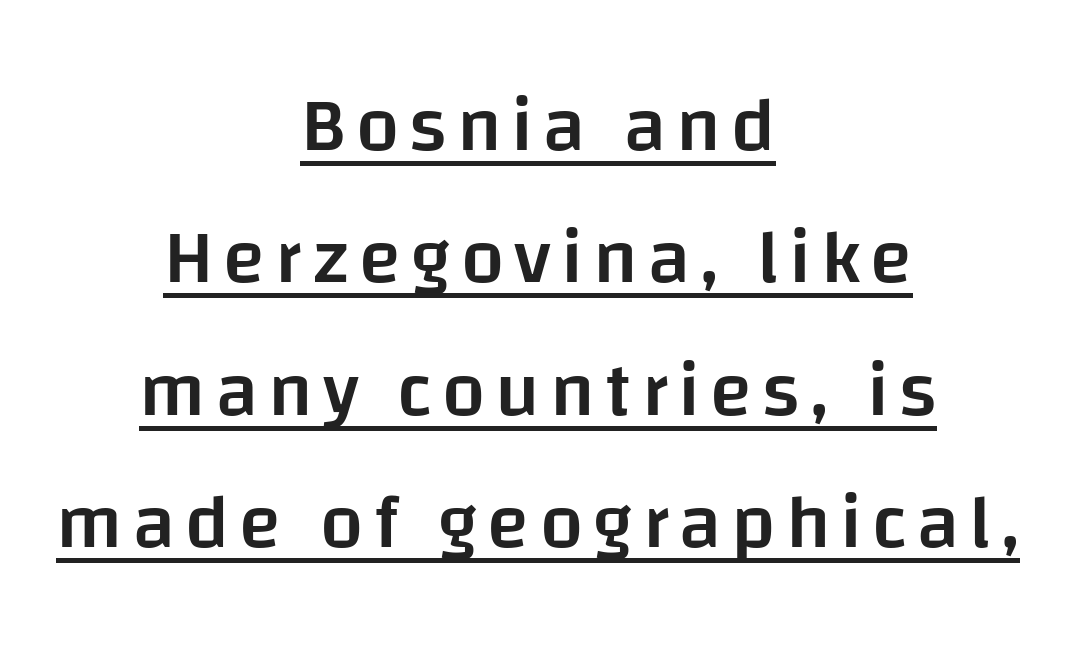
Q: Is the text bold? A: Semi-bold.
Q: Is the text italic (slanted)? A: No, it is upright.
Q: Is the typeface a serif or a sans-serif typeface? A: Sans-serif.
Q: Is the text underlined? A: Yes.
Q: How is the paragraph aligned? A: Centered.
Q: Width (condensed, normal, or wide)? A: Normal.
Q: Stroke contrast? A: Low.
Q: x-height? A: Large.
Q: Monospaced? A: No.
